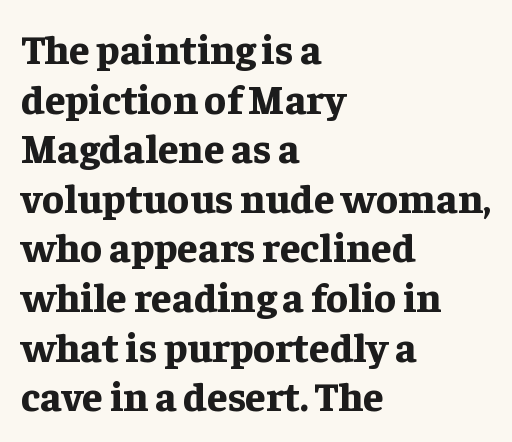
The letterforms sit shoulder to shoulder at normal distance. You could not count columns in this text — the font is proportionally spaced. The lettering stays uniformly vertical, giving the passage a roman look. Glance below the letters and you will spot only blank space. The typeface chosen for these lines features serifs. Weight check: bold — yes, fully.
